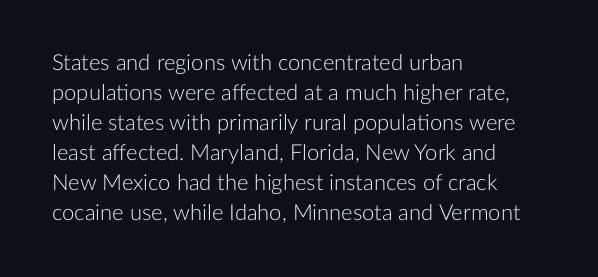
{"italic": "no", "bold": "no", "underline": "no", "align": "left", "line_spacing": "normal", "line_spacing_ratio": 1.36, "letter_spacing": "normal", "letter_spacing_em": 0.0, "glyph_px": 22}
